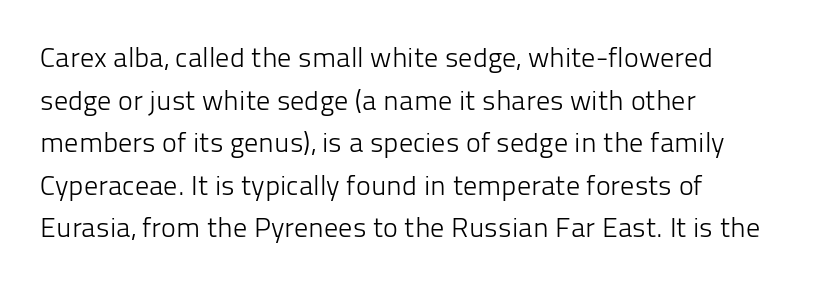
The image shows 28 px light sans-serif type, upright; set left-aligned, normal line spacing (1.52x), normal letter spacing, not underlined; low stroke contrast and a medium x-height.
